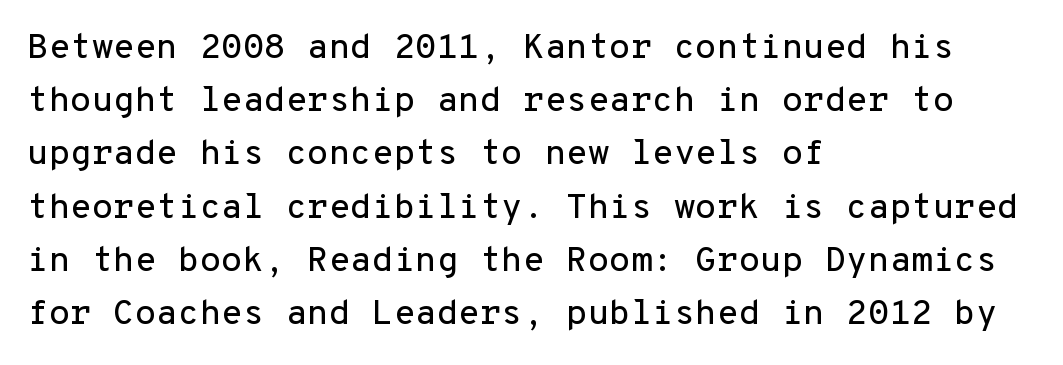
Q: Is the text italic (slanted)? A: No, it is upright.
Q: Is the typeface a serif or a sans-serif typeface? A: Sans-serif.
Q: Is the text underlined? A: No.
Q: How is the paragraph aligned? A: Left-aligned.
Q: Is the spacing between letters normal or unusually wide? A: Normal.
Q: Is the spacing between lines tight, normal or loose? A: Normal.
Q: Width (condensed, normal, or wide)? A: Normal.
Q: Stroke contrast? A: Low.
Q: x-height? A: Medium.
Q: Monospaced? A: Yes.
